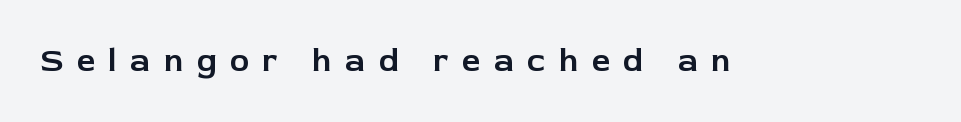
Q: Is the text italic (slanted)? A: No, it is upright.
Q: Is the typeface a serif or a sans-serif typeface? A: Sans-serif.
Q: Is the text underlined? A: No.
Q: Is the spacing between letters normal or unusually wide? A: Unusually wide.
Q: Width (condensed, normal, or wide)? A: Normal.
Q: Stroke contrast? A: Low.
Q: x-height? A: Medium.
Q: Monospaced? A: No.
